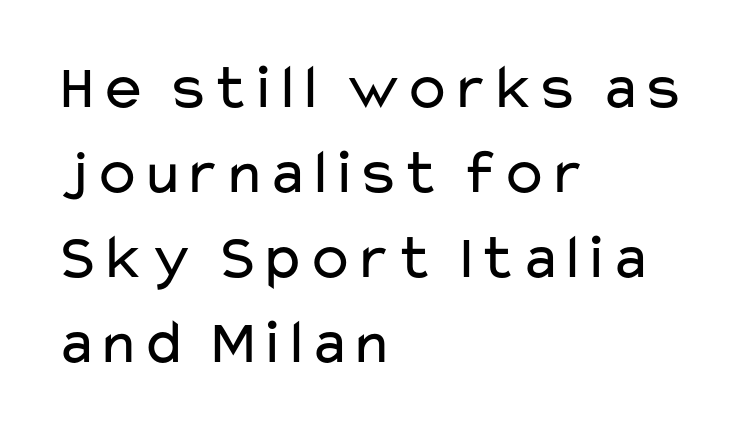
Clear beneath every line of the passage. The passage shown is typed in a proportional face where columns would drift. Stems here are at most as thick as an everyday book face. No feet cap the strokes, marking this as sans-serif type. This rendering leaves character spacing at its baseline value. One-word summary of the alignment: left.
